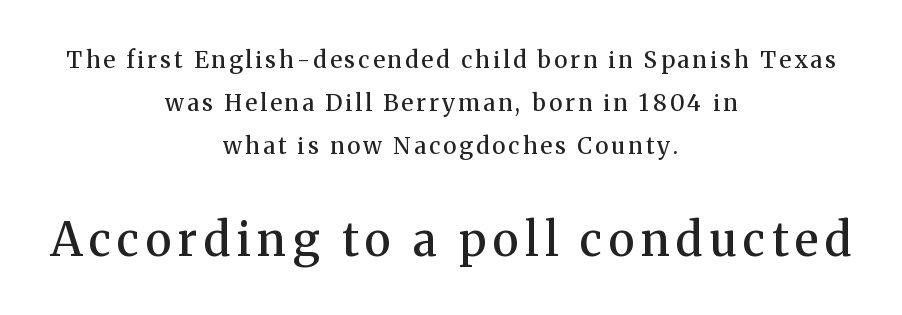
On the weight axis this lands at semibold, roughly 600. Note: smaller setting up top, larger setting below. It's the straight-up-and-down kind of type. Unmarked baselines from the first word to the last. The face used here is seriffed, in the tradition of book romans.
